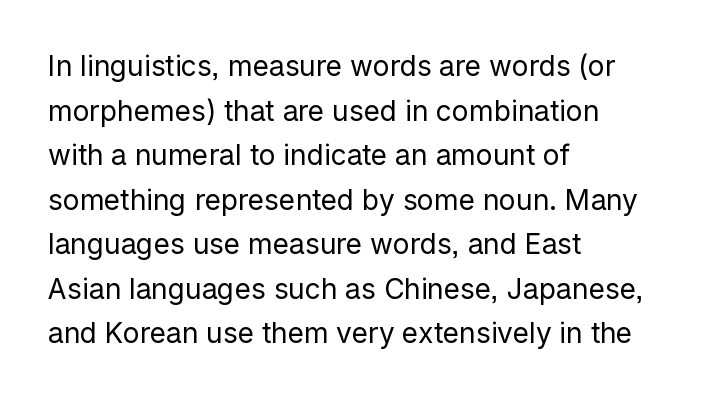
Q: Is the text bold? A: No.
Q: Is the text italic (slanted)? A: No, it is upright.
Q: Is the typeface a serif or a sans-serif typeface? A: Sans-serif.
Q: Is the text underlined? A: No.
Q: How is the paragraph aligned? A: Left-aligned.
Q: Is the spacing between letters normal or unusually wide? A: Normal.
Q: Is the spacing between lines tight, normal or loose? A: Normal.
Q: Width (condensed, normal, or wide)? A: Normal.
Q: Stroke contrast? A: Low.
Q: x-height? A: Medium.
Q: Monospaced? A: No.
